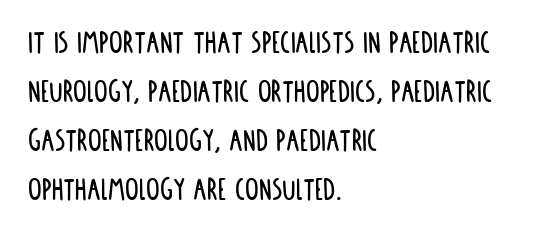
The image shows 34 px condensed sans-serif type, upright; set left-aligned, normal line spacing (1.44x), normal letter spacing, not underlined; low stroke contrast and a large x-height.
